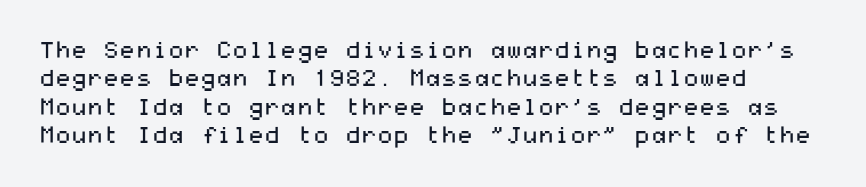
The image shows 23 px text type, upright; set left-aligned, line spacing 1.23x, normal letter spacing, not underlined.
